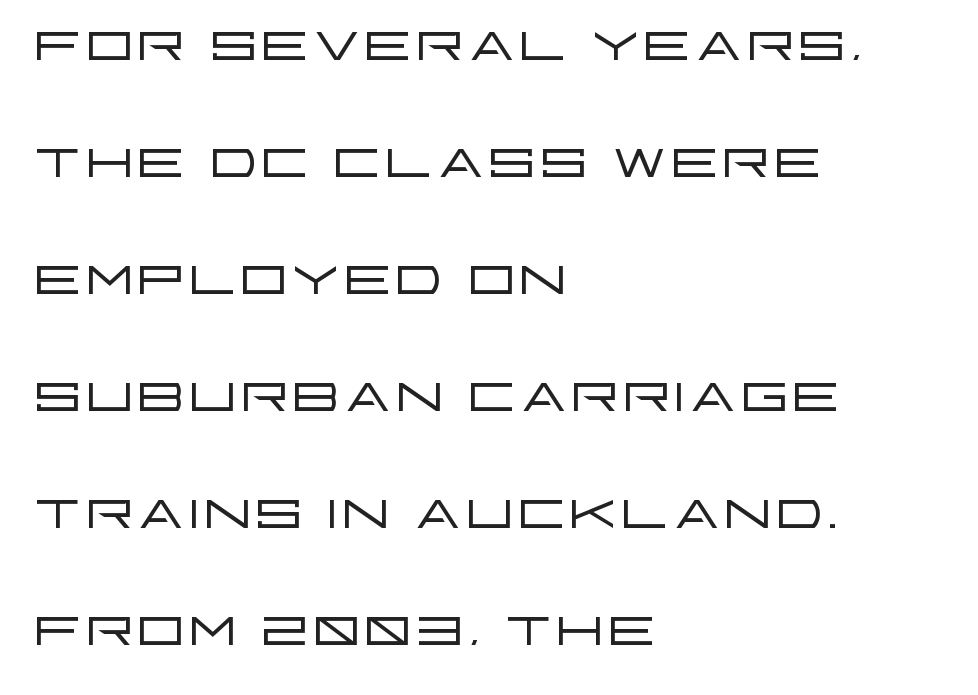
The image shows 77 px light, wide sans-serif type, upright; set left-aligned, normal line spacing (1.52x), normal letter spacing, not underlined; low stroke contrast and a large x-height.
